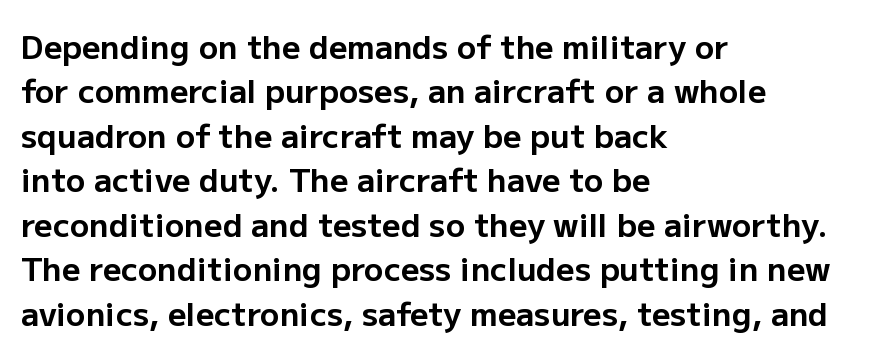
Leading matches the norm, producing a regular column. Nothing sits at the stroke ends, so this counts as sans-serif. Note the varied advance widths — an 'i' is clearly narrower than an 'm'. Just letters on the line, the space beneath them empty. Posture: vertical. The glyphs have the mass of a bold cut.
